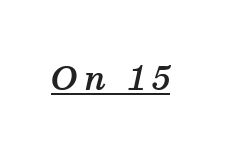
{"serif": "yes", "italic": "yes", "lean": "right", "slant_degrees": 13, "bold": "semi", "weight": "semibold", "width": "normal", "stroke_contrast": "medium", "x_height": "medium", "monospaced": "no", "underline": "yes", "letter_spacing": "wide", "letter_spacing_em": 0.22, "glyph_px": 31}
